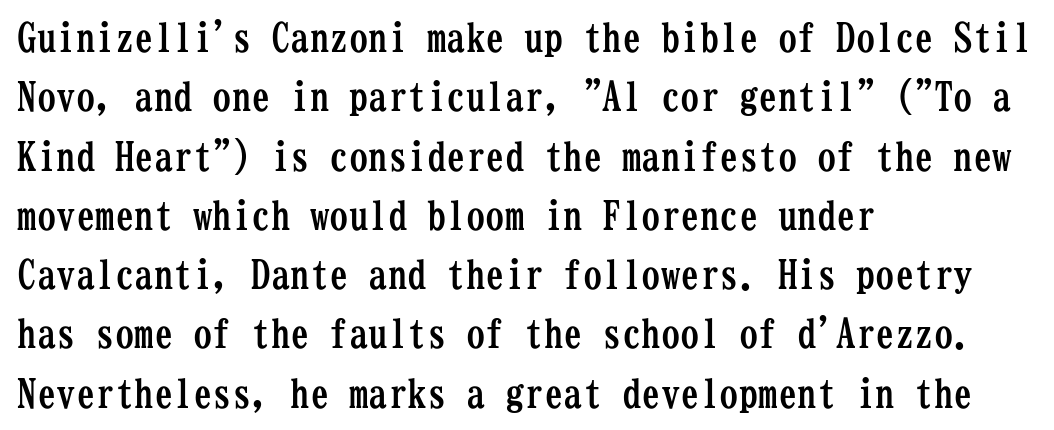
Q: Is the text bold? A: Yes.
Q: Is the text italic (slanted)? A: No, it is upright.
Q: Is the typeface a serif or a sans-serif typeface? A: Serif.
Q: Is the text underlined? A: No.
Q: How is the paragraph aligned? A: Left-aligned.
Q: Is the spacing between letters normal or unusually wide? A: Normal.
Q: Is the spacing between lines tight, normal or loose? A: Normal.
Q: Width (condensed, normal, or wide)? A: Condensed.
Q: Stroke contrast? A: Low.
Q: x-height? A: Medium.
Q: Monospaced? A: Yes.
